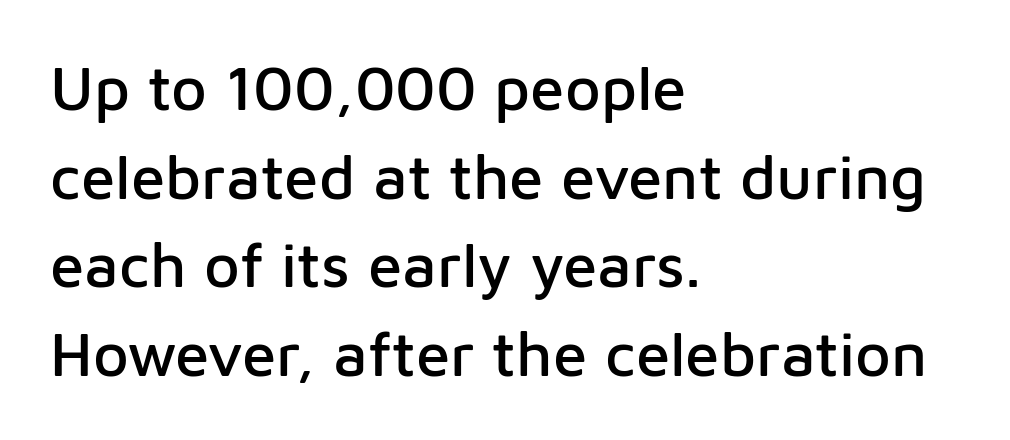
Spacing between characters is what you'd get straight out of the box. The letters stand upright; this is a roman face. The space between consecutive lines is moderate. Does the copy run flush right? No — it runs flush left. You could not count columns in this text — the font is proportionally spaced. What kind of face is this? One without serifs — a sans.
